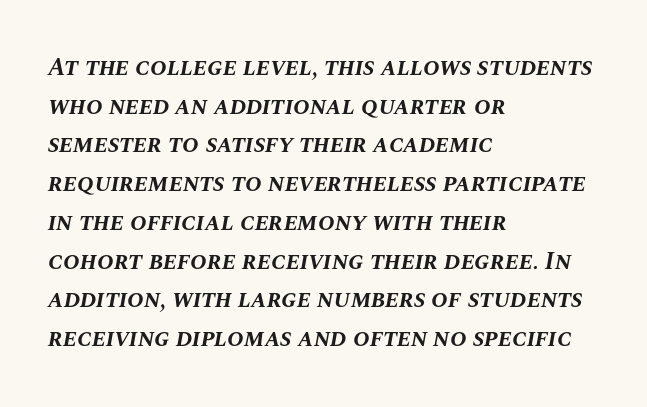
{"italic": "yes", "lean": "right", "slant_degrees": 10, "bold": "yes", "underline": "no", "align": "left", "line_spacing": "normal", "line_spacing_ratio": 1.55, "letter_spacing": "normal", "letter_spacing_em": 0.0, "glyph_px": 25}
